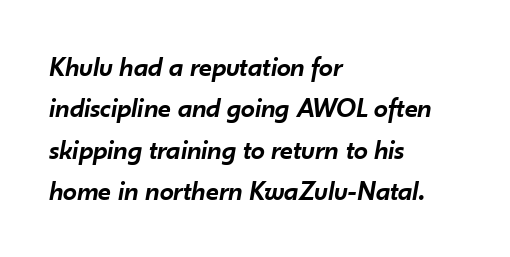
{"italic": "yes", "lean": "right", "slant_degrees": 10, "bold": "semi", "weight": "semibold", "width": "normal", "stroke_contrast": "low", "x_height": "small", "monospaced": "no", "underline": "no", "align": "left", "line_spacing": "normal", "line_spacing_ratio": 1.48, "letter_spacing": "normal", "letter_spacing_em": 0.0, "glyph_px": 28}
